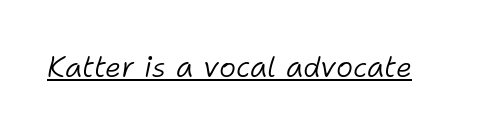
The image shows 29 px light type, italic (leaning right); set normal letter spacing, underlined; low stroke contrast and a medium x-height.
